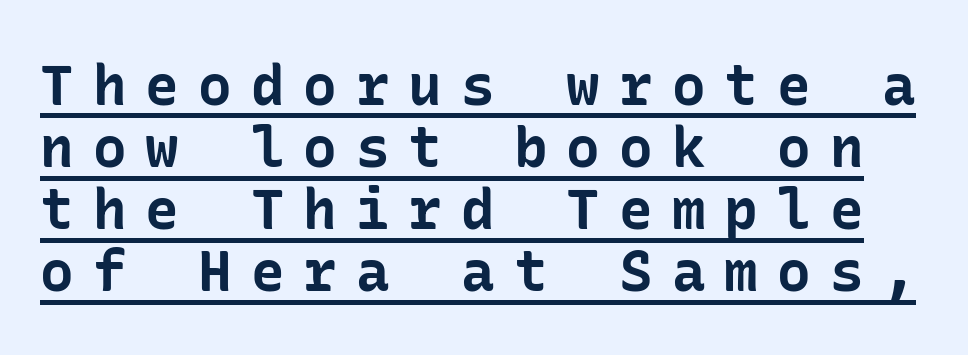
{"serif": "no", "italic": "no", "bold": "yes", "weight": "bold", "width": "normal", "stroke_contrast": "low", "x_height": "medium", "underline": "yes", "line_spacing": "tight", "line_spacing_ratio": 1.11, "letter_spacing": "wide", "letter_spacing_em": 0.34, "glyph_px": 56}
